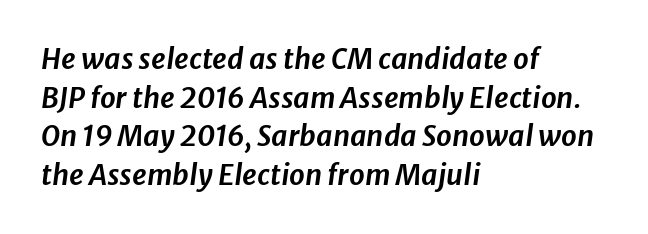
The image shows 28 px text type, italic (leaning right); set left-aligned, normal line spacing (1.38x), normal letter spacing, not underlined; low stroke contrast and a medium x-height.
